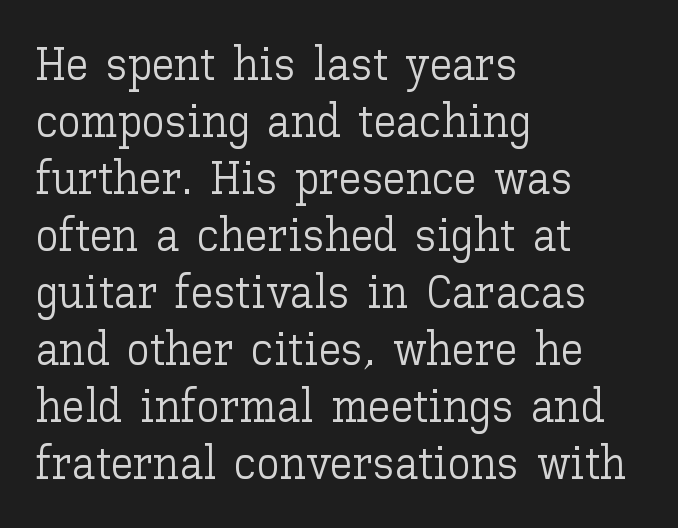
{"italic": "no", "bold": "no", "weight": "light", "width": "normal", "stroke_contrast": "low", "x_height": "medium", "monospaced": "no", "underline": "no", "align": "left", "line_spacing_ratio": 1.24, "letter_spacing": "normal", "letter_spacing_em": 0.0, "glyph_px": 46}
